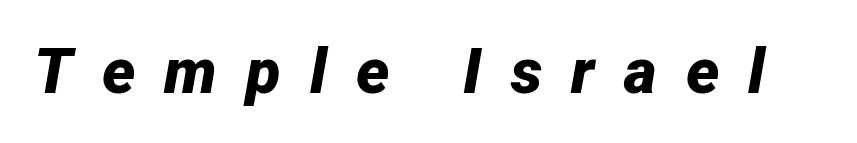
{"italic": "yes", "lean": "right", "slant_degrees": 12, "bold": "yes", "weight": "bold", "width": "normal", "stroke_contrast": "low", "x_height": "medium", "monospaced": "no", "underline": "no", "letter_spacing": "wide", "letter_spacing_em": 0.46, "glyph_px": 63}
